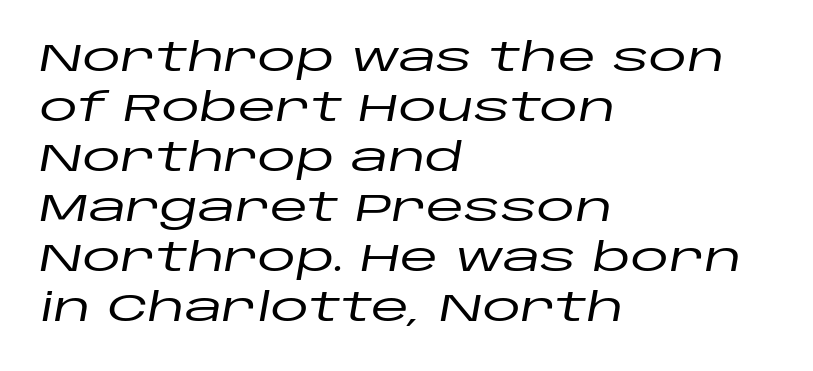
{"italic": "yes", "lean": "right", "slant_degrees": 10, "width": "wide", "stroke_contrast": "low", "x_height": "large", "monospaced": "no", "underline": "no", "align": "left", "line_spacing": "normal", "line_spacing_ratio": 1.28, "letter_spacing": "normal", "letter_spacing_em": 0.0, "glyph_px": 39}
